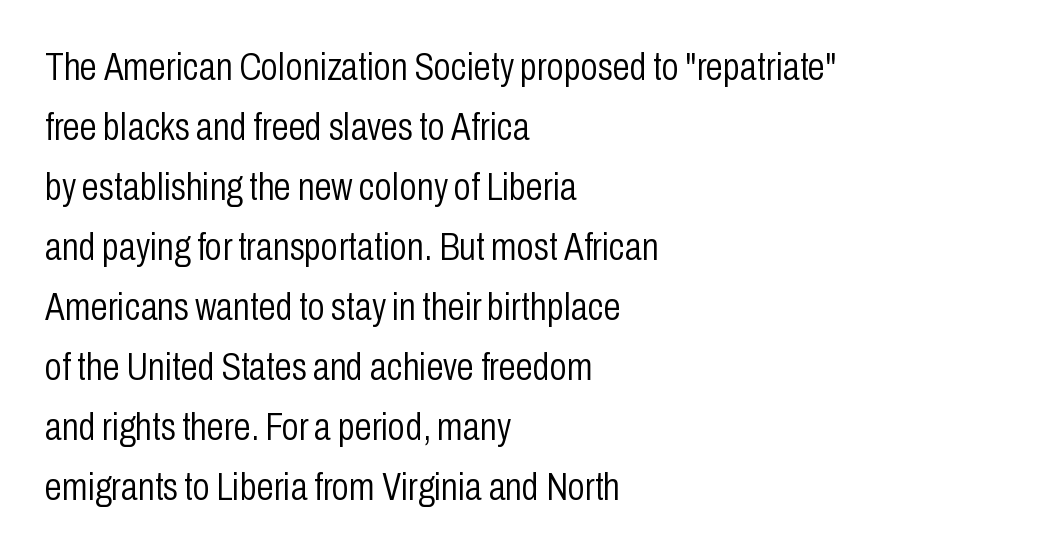
Each letter keeps its own natural width here, so spacing adapts to shape. Weight: not bold — regular or lighter. Is there much room between lines? A standard amount, neither cramped nor airy. Clear beneath every line of the passage. This sample uses plain, unmodified letter spacing. Posture: vertical.
